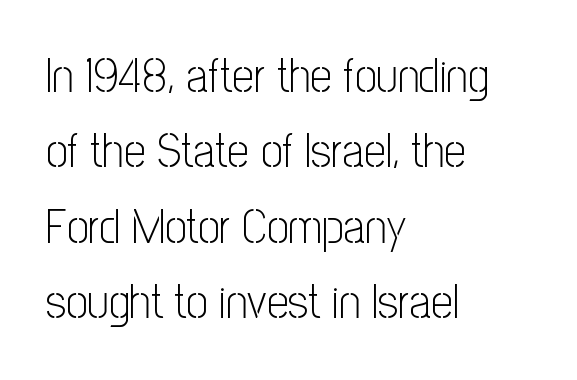
{"serif": "no", "italic": "no", "bold": "no", "weight": "light", "width": "condensed", "stroke_contrast": "low", "x_height": "medium", "monospaced": "no", "underline": "no", "align": "left", "line_spacing": "normal", "line_spacing_ratio": 1.57, "letter_spacing": "normal", "letter_spacing_em": 0.0, "glyph_px": 48}
